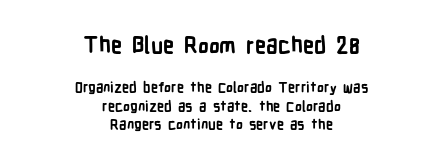
{"italic": "no", "bold": "yes", "underline": "no", "align": "center", "line_spacing": "normal", "line_spacing_ratio": 1.31, "letter_spacing": "normal", "letter_spacing_em": 0.0, "larger_block": "first", "size_ratio": 1.57, "glyph_px": 22}
